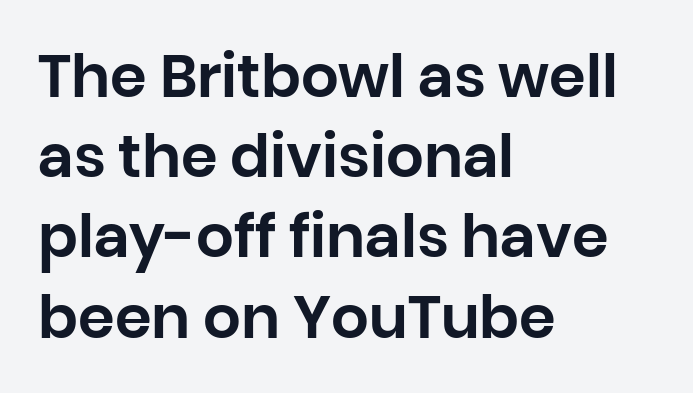
Descender tails drop into unmarked territory. The lettering holds an erect, upright posture throughout. In terms of letterform style, serifs are entirely absent. Think of a printed novel: that variable character pitch is what you see here. Inter-character spacing is left at the font's built-in metrics. This sample is left-justified, so line endings fall wherever the words run out.
